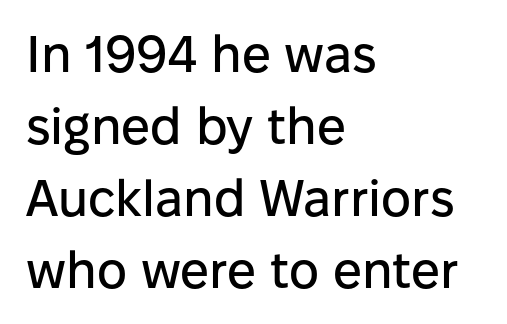
The image shows 51 px sans-serif type, upright; set left-aligned, normal line spacing (1.41x), normal letter spacing, not underlined; low stroke contrast and a medium x-height.
